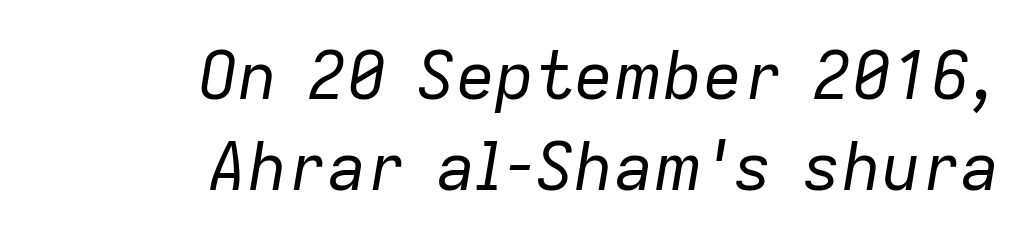
The image shows 66 px regular-weight type, italic (leaning right); set right-aligned, normal line spacing (1.38x), normal letter spacing, not underlined; low stroke contrast and a medium x-height.
